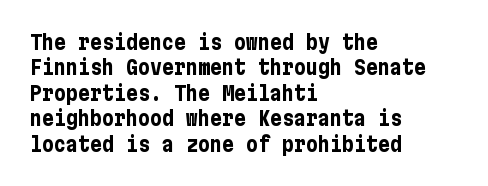
Characters follow at the spacing the type designer built in. What's the leading like? Ordinary, nothing unusual. Horizontal alignment here is leftward, the default for most running prose. The words here are not underlined. The typesetting leans heavy: a genuine bold.
